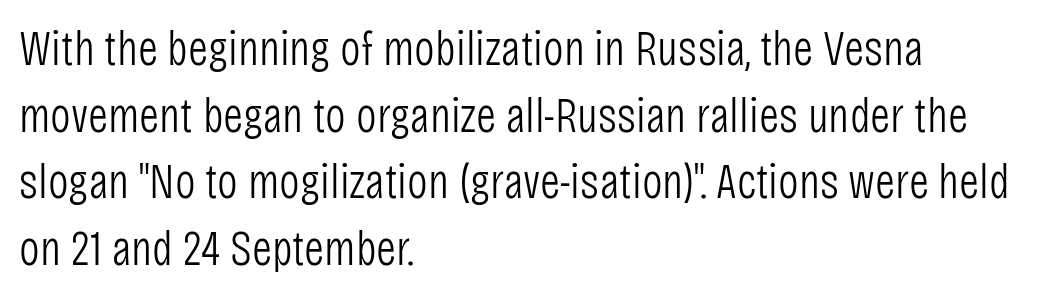
The image shows 49 px light, condensed sans-serif type, upright; set left-aligned, normal line spacing (1.36x), normal letter spacing, not underlined; low stroke contrast and a large x-height.
